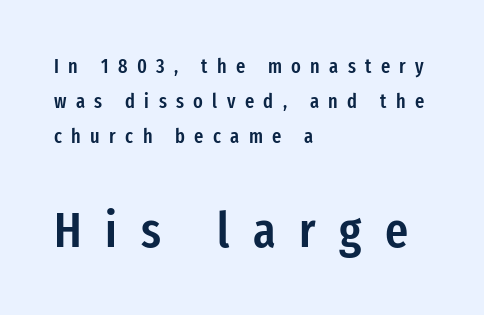
Q: Is the text bold? A: Semi-bold.
Q: Is the text italic (slanted)? A: No, it is upright.
Q: Is the typeface a serif or a sans-serif typeface? A: Sans-serif.
Q: Is the text underlined? A: No.
Q: How is the paragraph aligned? A: Left-aligned.
Q: Is the spacing between letters normal or unusually wide? A: Unusually wide.
Q: Which block of text is set in a larger size, the first (top) or the second (bottom)? A: The second (bottom) one.
Q: Width (condensed, normal, or wide)? A: Condensed.
Q: Stroke contrast? A: Low.
Q: x-height? A: Medium.
Q: Monospaced? A: No.
